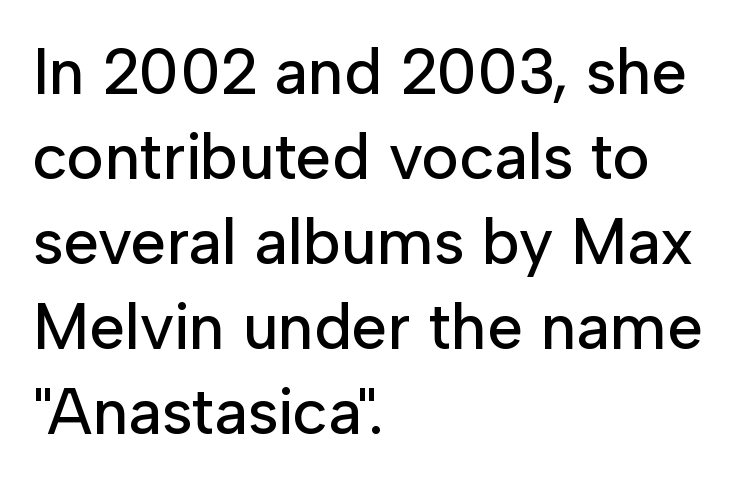
The image shows 64 px sans-serif type, upright; set left-aligned, normal line spacing (1.33x), normal letter spacing, not underlined; low stroke contrast and a medium x-height.
